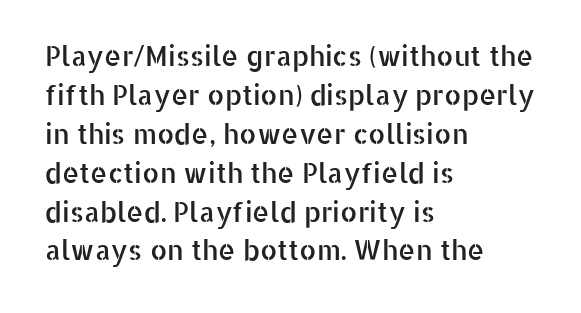
{"italic": "no", "underline": "no", "align": "left", "line_spacing": "normal", "line_spacing_ratio": 1.44, "letter_spacing": "normal", "letter_spacing_em": 0.0, "glyph_px": 27}
